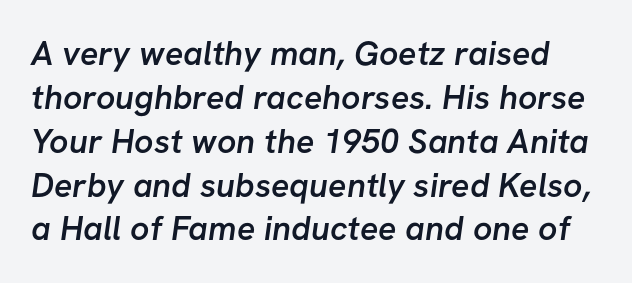
The image shows 34 px semibold sans-serif type; set normal line spacing (1.29x), normal letter spacing, not underlined; low stroke contrast and a medium x-height.
